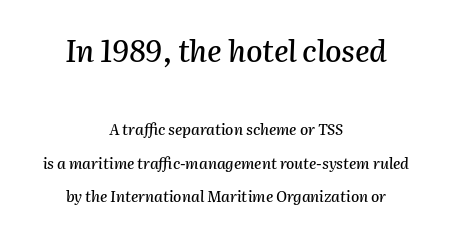
Q: Is the text italic (slanted)? A: Yes, it leans right by about 2 degrees.
Q: Is the text underlined? A: No.
Q: How is the paragraph aligned? A: Centered.
Q: Is the spacing between letters normal or unusually wide? A: Normal.
Q: Is the spacing between lines tight, normal or loose? A: Loose.
Q: Which block of text is set in a larger size, the first (top) or the second (bottom)? A: The first (top) one.
Q: Width (condensed, normal, or wide)? A: Normal.
Q: Stroke contrast? A: Medium.
Q: x-height? A: Medium.
Q: Monospaced? A: No.
